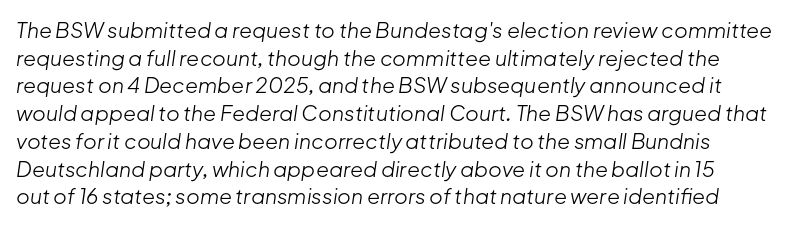
Unbolded letterforms with no extra heft. Caption: standard tracking, unaltered. Style check: oblique. Quick note: underline off.
